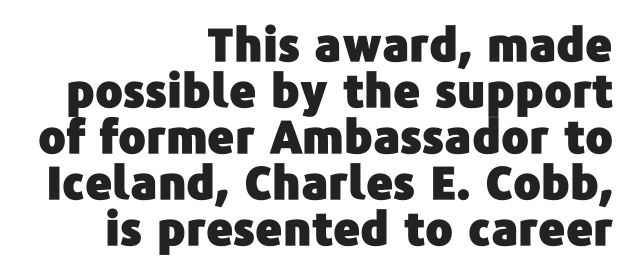
This is sans-serif lettering, the kind often seen on screens and signage. You could not count columns in this text — the font is proportionally spaced. The text block is weighted toward the right margin, trailing off unevenly leftward. Reading down the column, the eye jumps only a short way to each next line. Letter spacing: default. Quick note: underline off.
